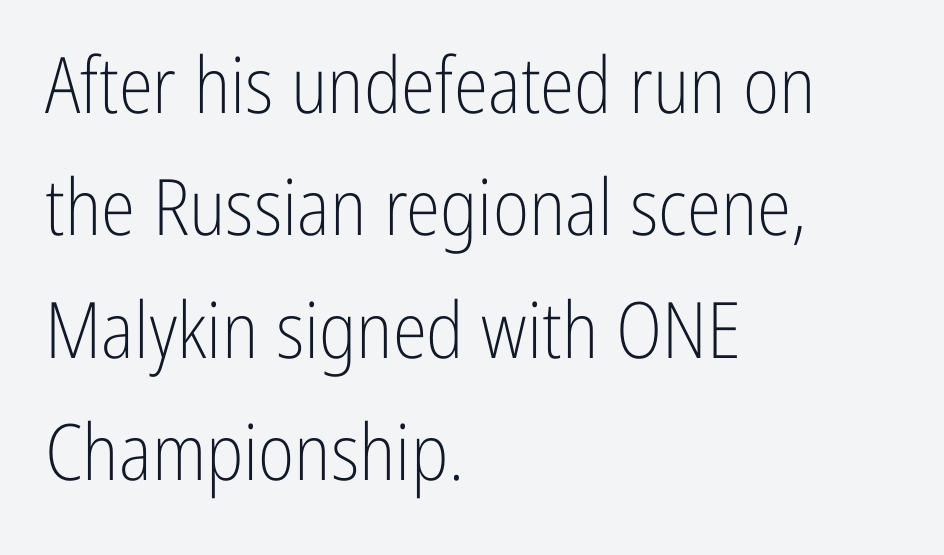
Unlike a traditional serif, this face leaves its strokes unadorned. Is the block centered? No — it sits flush against the left margin. Look at the tracking — it's just the regular setting, nothing added. This rendering features lettering with no underline. The rows are spaced the way most documents space them. Character widths vary here, with narrow letters taking less room than wide ones.
